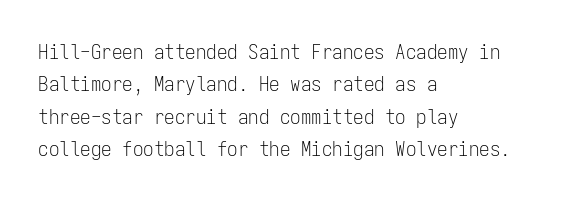
{"italic": "no", "bold": "no", "underline": "no", "align": "left", "line_spacing": "normal", "line_spacing_ratio": 1.54, "letter_spacing": "normal", "letter_spacing_em": 0.0, "glyph_px": 21}
